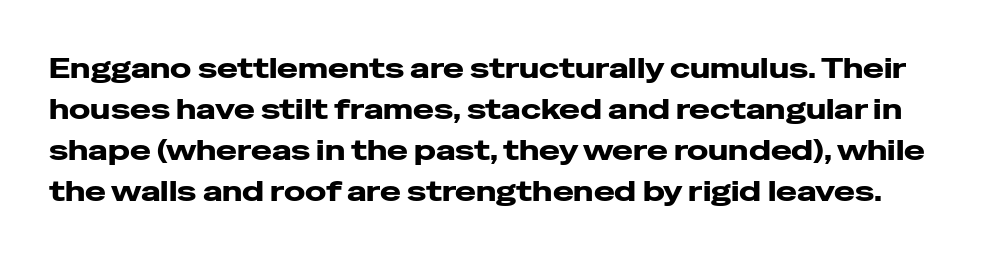
{"serif": "no", "italic": "no", "bold": "yes", "weight": "heavy", "width": "wide", "stroke_contrast": "low", "x_height": "medium", "monospaced": "no", "underline": "no", "line_spacing": "normal", "line_spacing_ratio": 1.46, "letter_spacing": "normal", "letter_spacing_em": 0.0, "glyph_px": 28}
